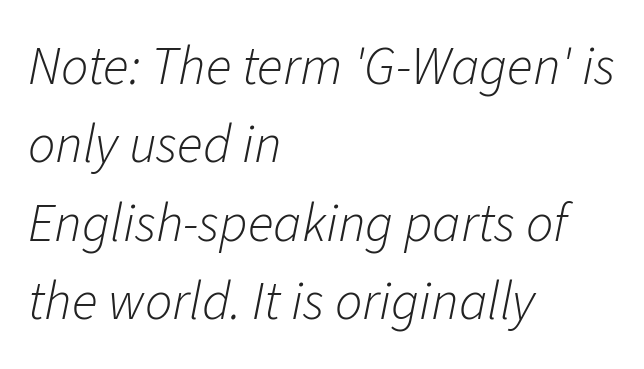
Horizontal alignment here is leftward, the default for most running prose. Characters are canted at an angle relative to the baseline's perpendicular. This sample has the flowing, uneven cadence of proportional lettering. Weight: in the light-to-regular range. This sample keeps an unexceptional amount of space between lines.
